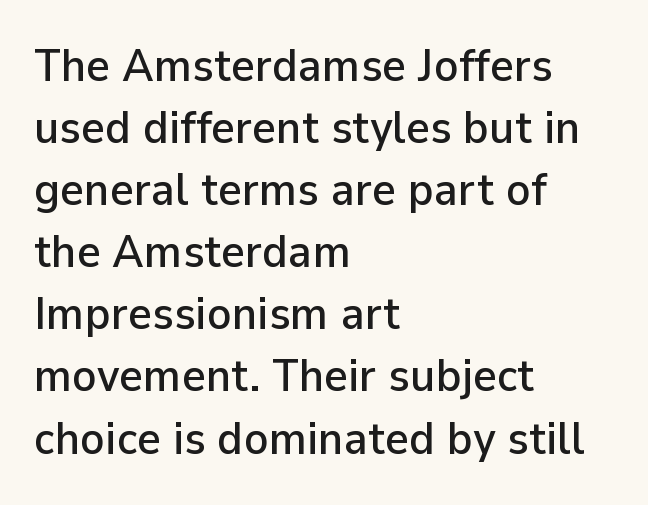
{"serif": "no", "italic": "no", "width": "normal", "stroke_contrast": "low", "x_height": "medium", "monospaced": "no", "underline": "no", "align": "left", "line_spacing": "normal", "line_spacing_ratio": 1.35, "letter_spacing": "normal", "letter_spacing_em": 0.0, "glyph_px": 46}
